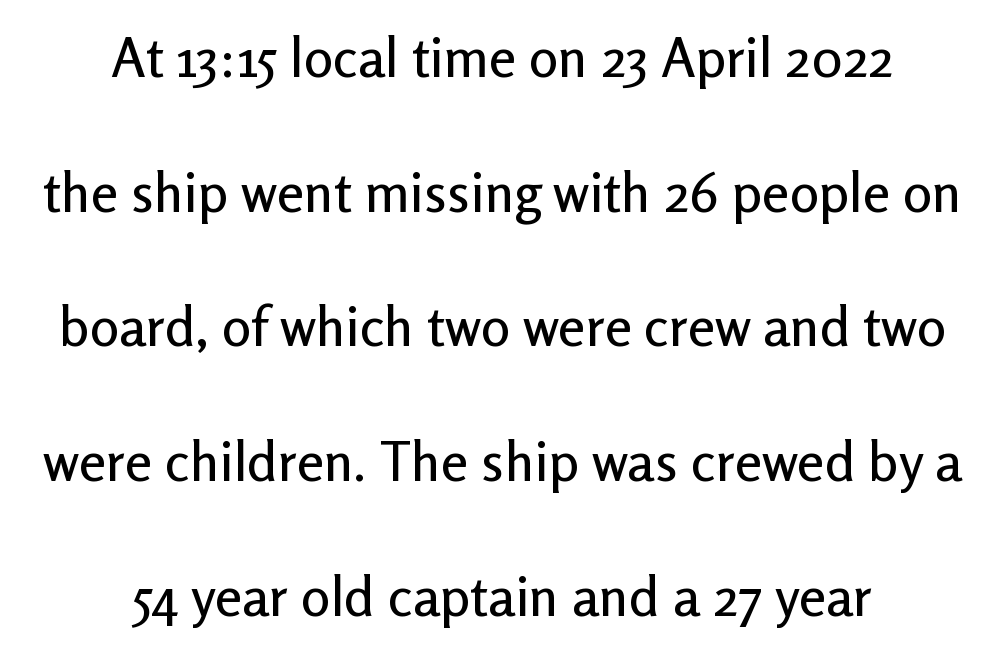
Note the varied advance widths — an 'i' is clearly narrower than an 'm'. Anything drawn beneath the words? Only blank space. If you drew a line through each stem, it would be perfectly vertical. Are there feet on the stems? There aren't — it's a sans. Nothing unusual about the tracking: characters are spaced as the font intends. Every row of glyphs is offset so its center matches the block's center.
